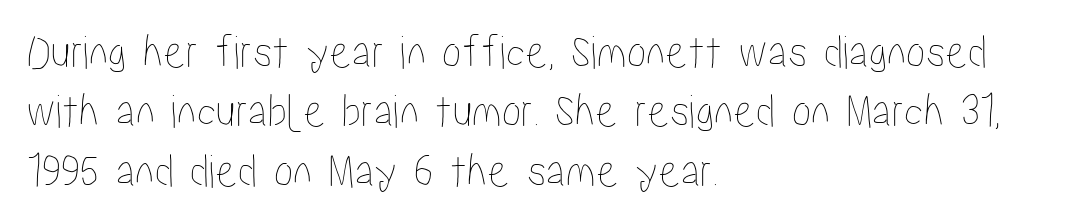
The image shows 49 px condensed type, upright; set left-aligned, line spacing 1.21x, normal letter spacing, not underlined; low stroke contrast and a medium x-height.
